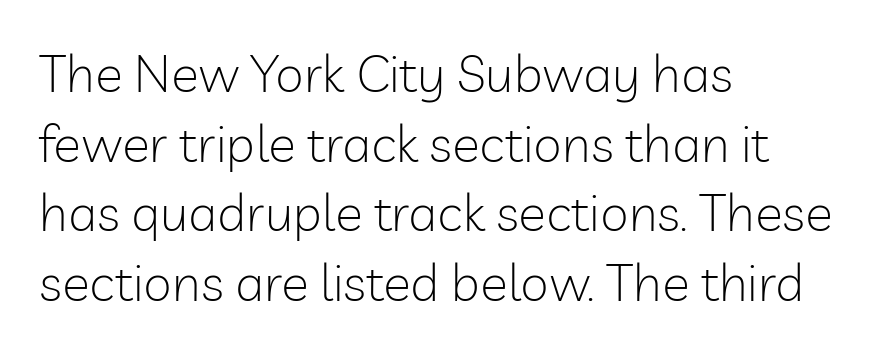
The strokes carry an ordinary text weight at most. Think of a printed novel: that variable character pitch is what you see here. Designer's note — italics off, roman on. This block has exactly the height ordinary leading produces. No feet cap the strokes, marking this as sans-serif type.
